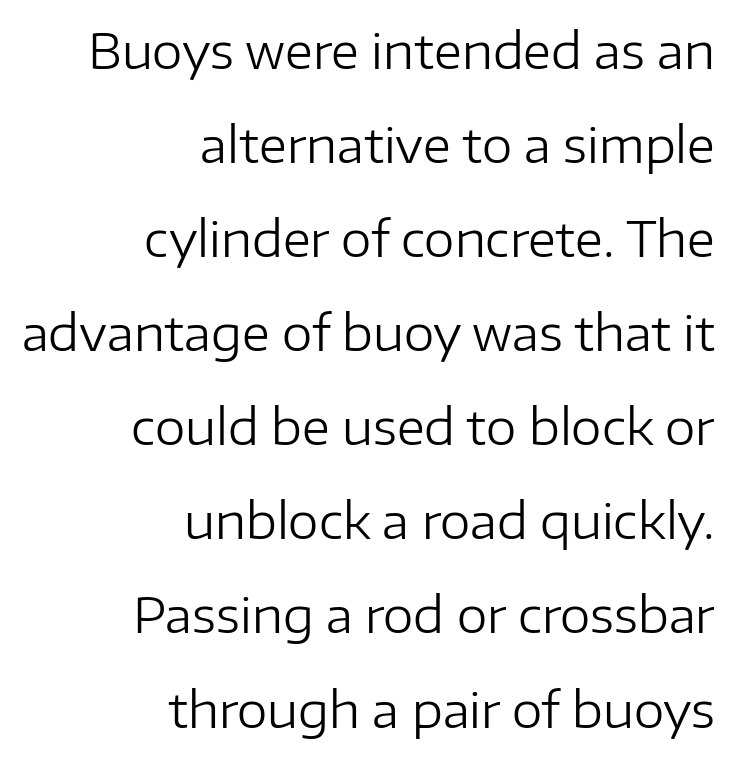
Style check: upright. Stems and bowls with no extra thickness — not bold. The face used here is proportionally spaced, like ordinary book or web type. Each line ends at the same right margin while the left side varies. The letters carry no serifs — their stems end cleanly without finishing strokes.
